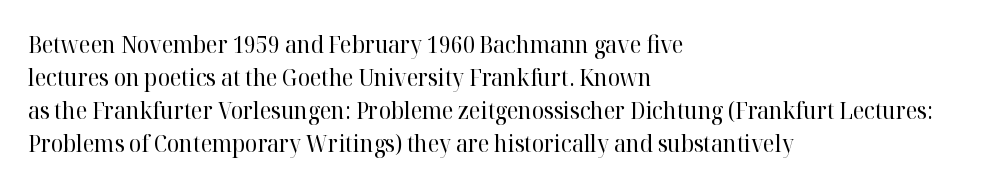
{"italic": "no", "bold": "no", "underline": "no", "align": "left", "line_spacing": "normal", "line_spacing_ratio": 1.43, "letter_spacing": "normal", "letter_spacing_em": 0.0, "glyph_px": 23}
